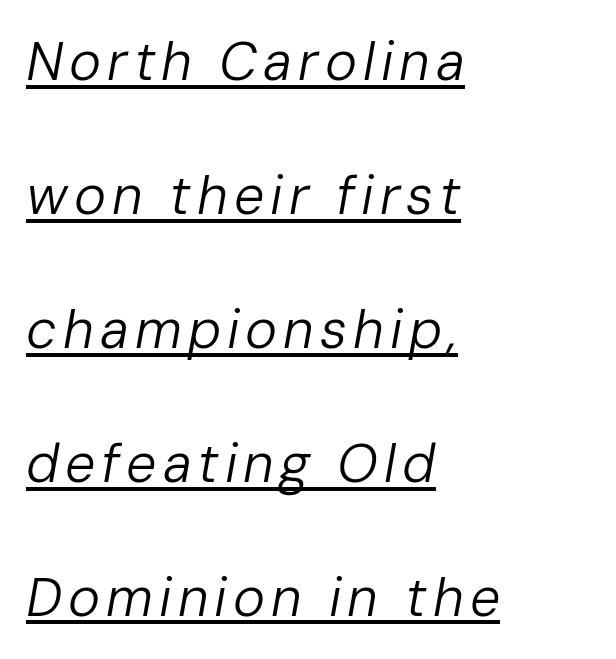
The image shows 54 px regular-weight type, italic (leaning right); set left-aligned, loose line spacing (2.48x), underlined; low stroke contrast and a medium x-height.
